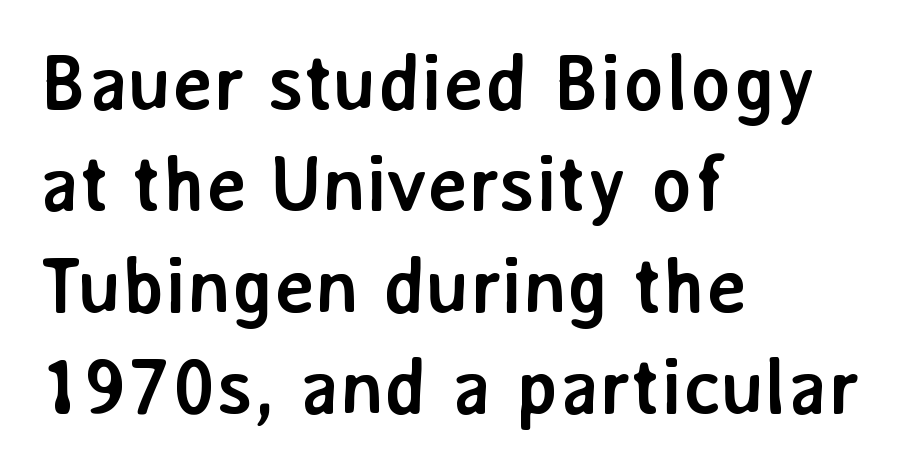
The image shows 78 px semibold sans-serif type, upright; set left-aligned, normal line spacing (1.3x), normal letter spacing, not underlined; low stroke contrast and a medium x-height.
